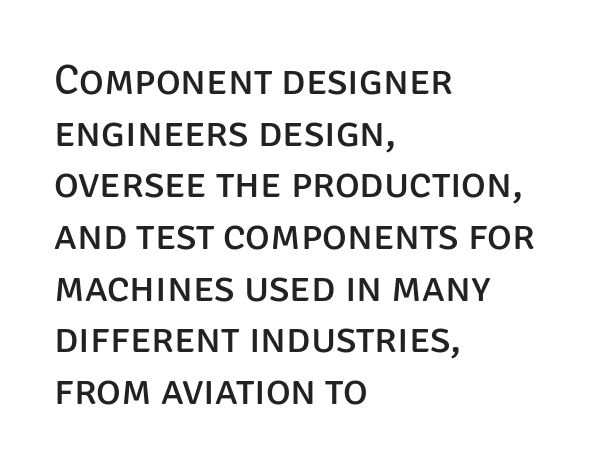
The glyphs in this specimen are sans serif. Is the block centered? No — it sits flush against the left margin. Unlike italic type, these characters show no tilt at all. Type without underlining.
